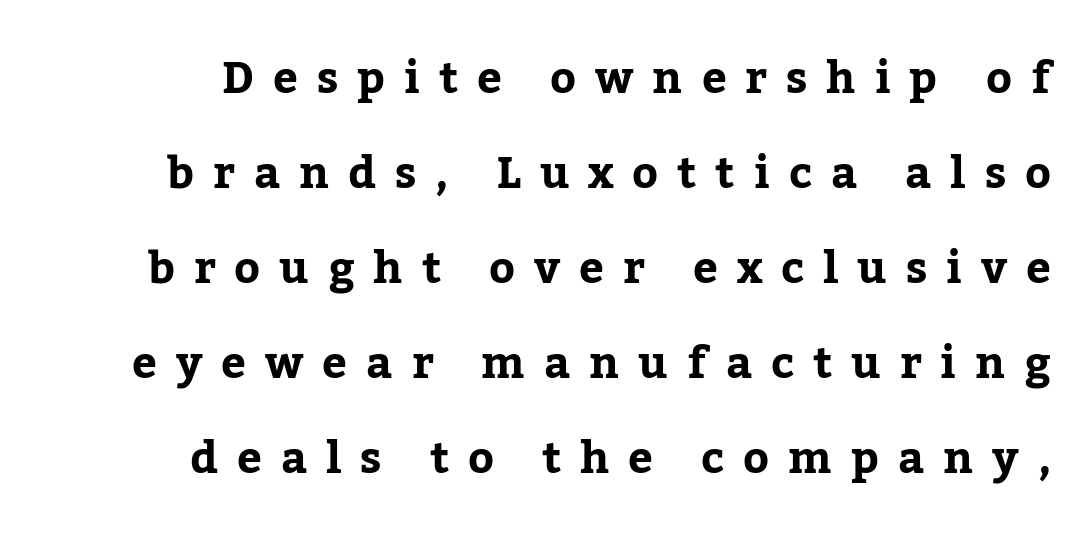
The image shows 44 px serif type, upright; set right-aligned, loose line spacing (2.16x), unusually wide letter spacing (+0.43 em), not underlined; low stroke contrast and a medium x-height.
